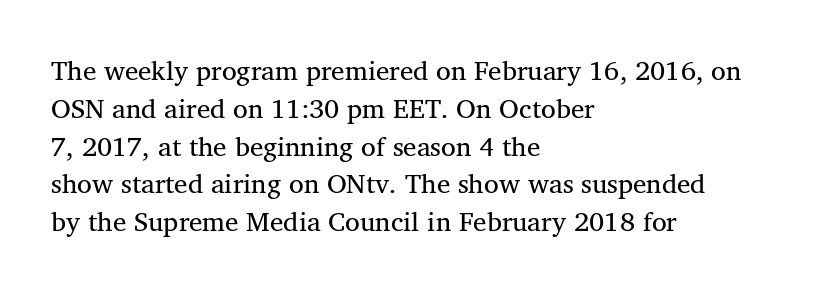
The image shows 27 px text type; set left-aligned, normal line spacing (1.4x), normal letter spacing, not underlined.
